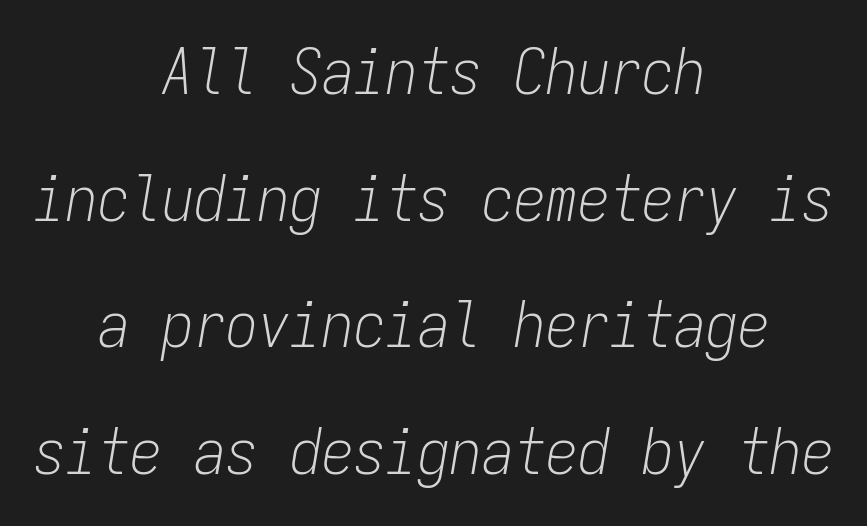
The image shows 64 px light, condensed type, italic (leaning right), monospaced; set centered, loose line spacing (1.98x), normal letter spacing, not underlined; low stroke contrast and a medium x-height.
